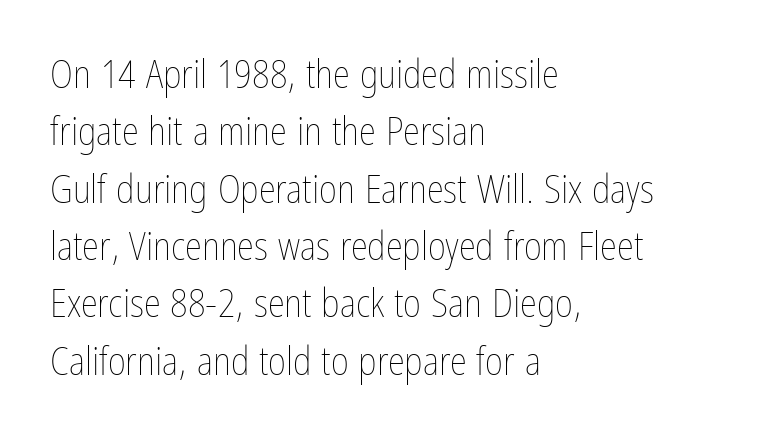
{"italic": "no", "bold": "no", "weight": "thin", "width": "condensed", "stroke_contrast": "low", "x_height": "medium", "monospaced": "no", "underline": "no", "align": "left", "line_spacing": "normal", "line_spacing_ratio": 1.47, "letter_spacing": "normal", "letter_spacing_em": 0.0, "glyph_px": 39}
